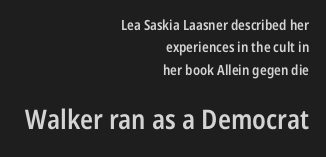
{"italic": "no", "bold": "semi", "underline": "no", "align": "right", "line_spacing": "normal", "line_spacing_ratio": 1.59, "letter_spacing": "normal", "letter_spacing_em": 0.0, "larger_block": "second", "size_ratio": 1.93, "glyph_px": 27}
